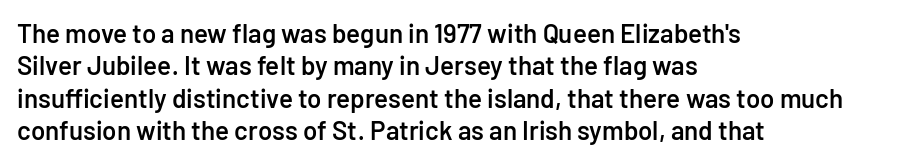
Words appear dense and cohesive because spacing is normal. On the weight axis this lands at semibold, roughly 600. The lines sit at an ordinary, default distance from one another. Any mark beneath the type? The region is blank. You can tell it's not italic because the verticals are truly vertical. The setting favours the left margin, as ordinary paragraphs usually do.
